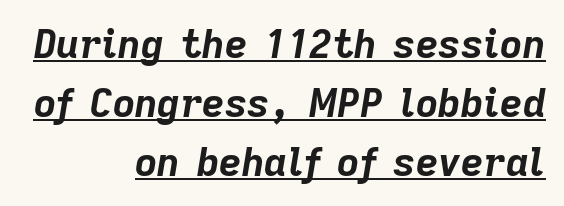
{"italic": "yes", "lean": "right", "slant_degrees": 9, "bold": "yes", "weight": "bold", "width": "normal", "stroke_contrast": "low", "x_height": "medium", "monospaced": "no", "underline": "yes", "align": "right", "line_spacing": "normal", "line_spacing_ratio": 1.51, "letter_spacing": "normal", "letter_spacing_em": 0.0, "glyph_px": 39}
